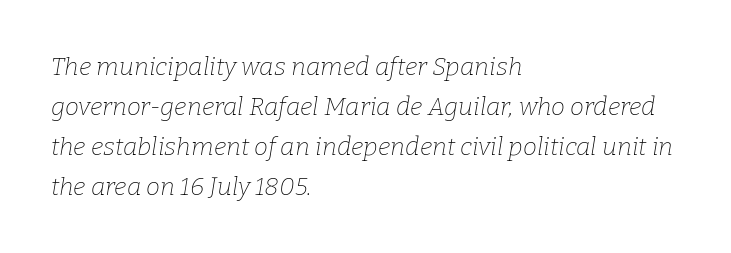
Q: Is the text bold? A: No.
Q: Is the text italic (slanted)? A: Yes, it leans right by about 9 degrees.
Q: Is the text underlined? A: No.
Q: How is the paragraph aligned? A: Left-aligned.
Q: Is the spacing between letters normal or unusually wide? A: Normal.
Q: Is the spacing between lines tight, normal or loose? A: Normal.
